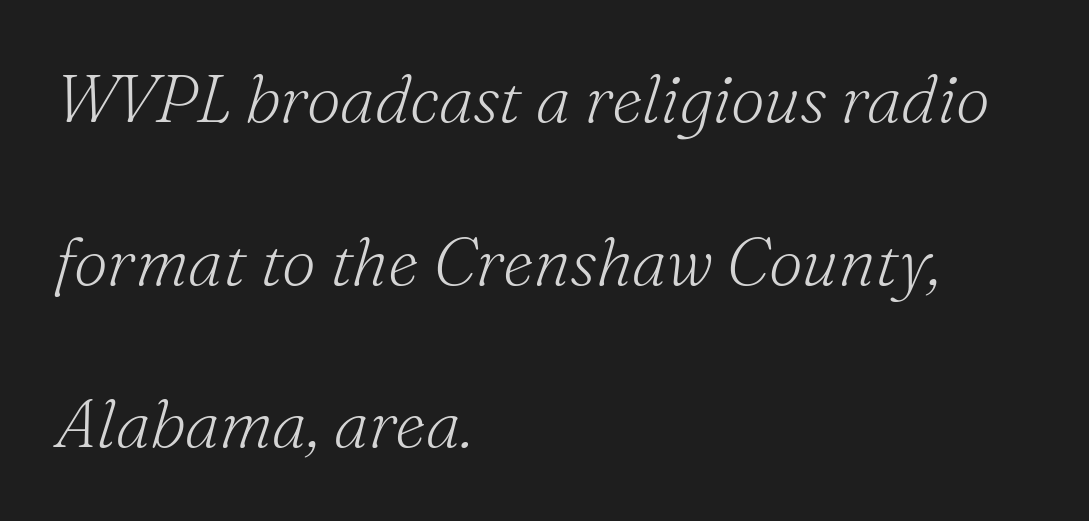
Line spacing here is loose. The passage shown is typed in a proportional face where columns would drift. Unmarked baselines from the first word to the last. Stroke thickness stays within the range of a standard reading face or lighter. Letterform terminals end in serifs throughout the passage. Teacher's note: observe the even left margin — that is flush-left alignment.
